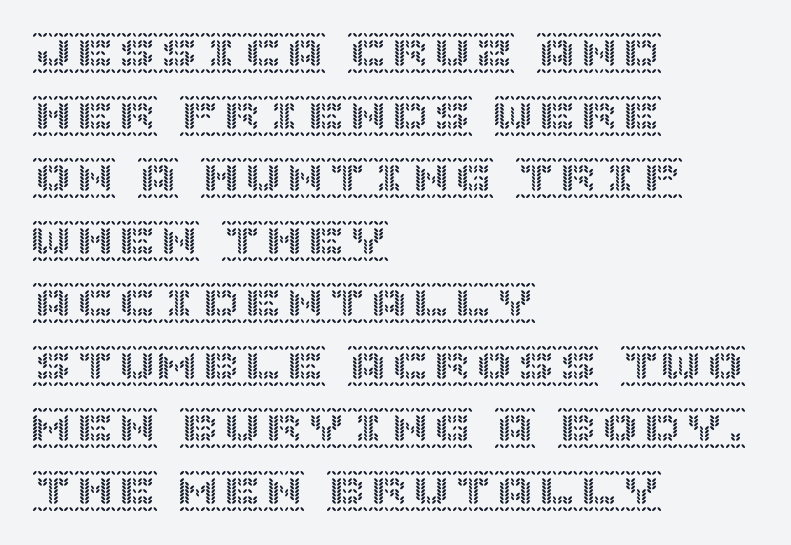
Does the leading feel generous? No, just average. No italicization has been applied; the sample stays upright. The space beneath each line is pristine and unruled. Inter-character spacing is left at the font's built-in metrics. The rendering anchors every line to the left-hand side.
